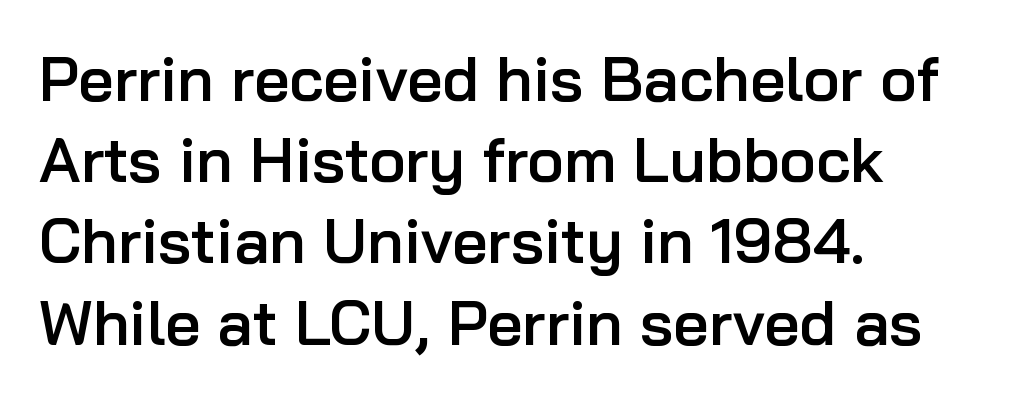
Q: Is the text bold? A: Semi-bold.
Q: Is the text italic (slanted)? A: No, it is upright.
Q: Is the typeface a serif or a sans-serif typeface? A: Sans-serif.
Q: Is the text underlined? A: No.
Q: How is the paragraph aligned? A: Left-aligned.
Q: Is the spacing between letters normal or unusually wide? A: Normal.
Q: Is the spacing between lines tight, normal or loose? A: Normal.
Q: Width (condensed, normal, or wide)? A: Normal.
Q: Stroke contrast? A: Low.
Q: x-height? A: Medium.
Q: Monospaced? A: No.
